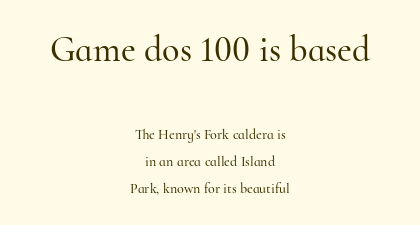
The image shows 36 px serif type, upright; set centered, loose line spacing (1.94x), normal letter spacing, not underlined; the first (top) block is 2.57x larger; high stroke contrast and a small x-height.
